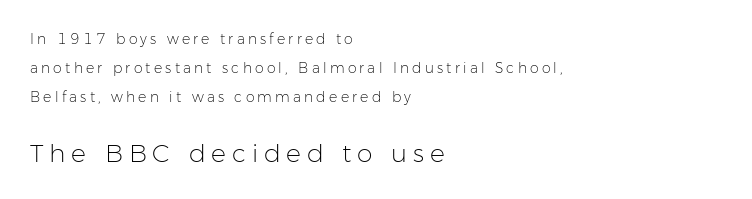
The image shows 25 px text type, upright; set left-aligned, loose line spacing (2.07x), unusually wide letter spacing (+0.23 em), not underlined; the second (bottom) block is 1.79x larger.
